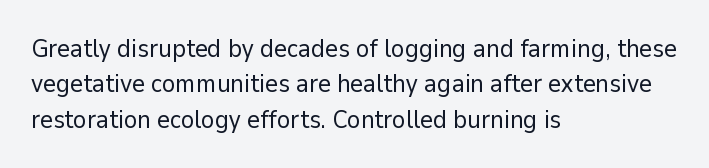
The image shows 25 px text type, upright; set left-aligned, normal line spacing (1.42x), normal letter spacing, not underlined.
